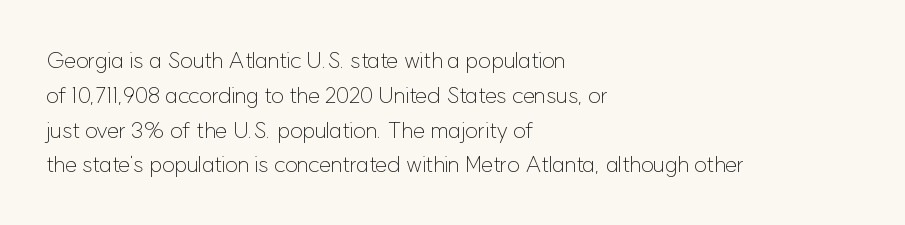
{"italic": "no", "bold": "no", "underline": "no", "align": "left", "line_spacing": "normal", "line_spacing_ratio": 1.58, "letter_spacing": "normal", "letter_spacing_em": 0.0, "glyph_px": 22}
